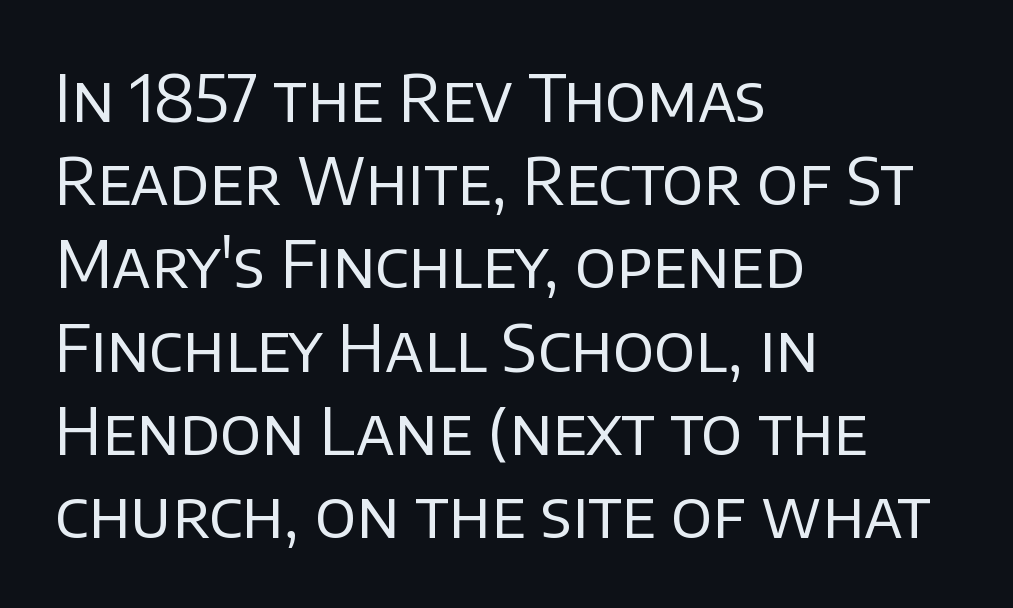
{"serif": "no", "italic": "no", "bold": "no", "weight": "regular", "width": "normal", "stroke_contrast": "low", "x_height": "large", "monospaced": "no", "underline": "no", "align": "left", "line_spacing": "normal", "line_spacing_ratio": 1.28, "letter_spacing": "normal", "letter_spacing_em": 0.0, "glyph_px": 65}
